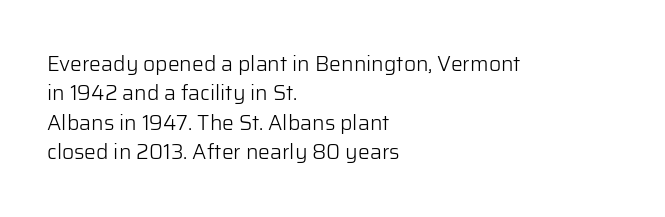
A clean baseline with only descenders dipping below it. If you drew a line through each stem, it would be perfectly vertical. Honestly, the row spacing looks completely unremarkable. Is this a heavy cut? Hardly; it is regular or lighter.
